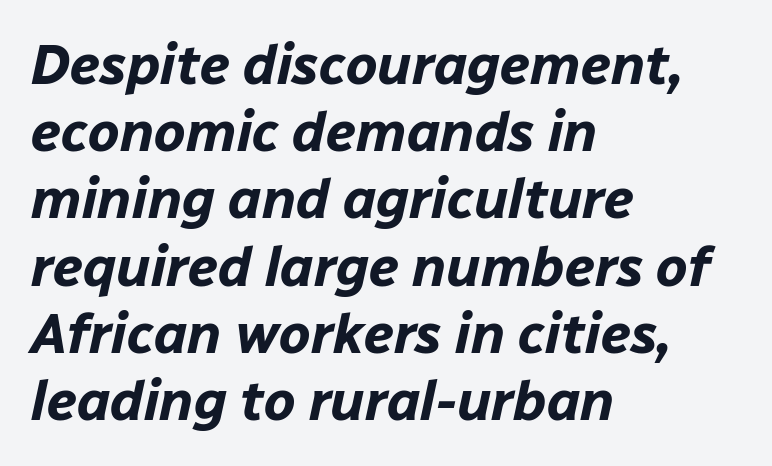
The image shows 56 px bold type, italic (leaning right); set left-aligned, line spacing 1.2x, normal letter spacing, not underlined; low stroke contrast and a medium x-height.
